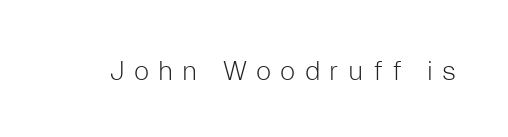
Substantial extra tracking has been applied to these lines. The strokes are not fattened; the text isn't bold. Beneath every word, the page is bare. The specimen reads as upright at a glance.
